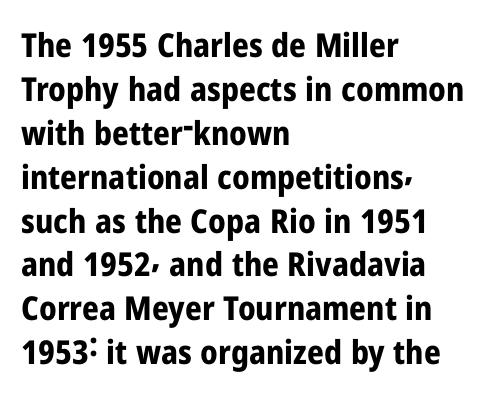
Q: Is the text bold? A: Yes.
Q: Is the text italic (slanted)? A: No, it is upright.
Q: Is the typeface a serif or a sans-serif typeface? A: Sans-serif.
Q: Is the text underlined? A: No.
Q: How is the paragraph aligned? A: Left-aligned.
Q: Is the spacing between letters normal or unusually wide? A: Normal.
Q: Is the spacing between lines tight, normal or loose? A: Normal.
Q: Width (condensed, normal, or wide)? A: Condensed.
Q: Stroke contrast? A: Low.
Q: x-height? A: Medium.
Q: Monospaced? A: No.
